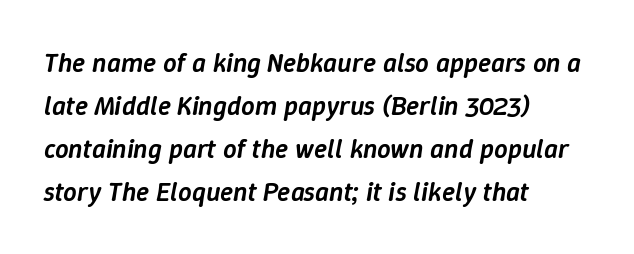
The rendering anchors every line to the left-hand side. Between one letter and the next there's only the usual sliver of space. Regarding leading, the lines here are spaced in the standard way. The strip under each line holds only bare page.
